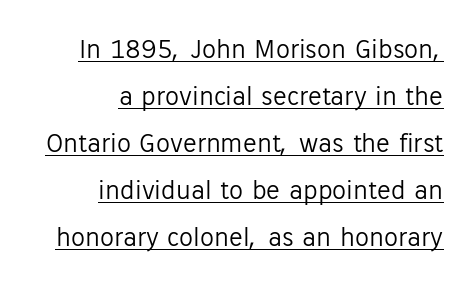
Typographically, this falls in the sans-serif category. The typography opts for an upright posture over an oblique one. Is this a fixed-width face? No — the glyphs have proportional, varying widths. Horizontally, the lines are justified to the trailing edge only. Heft: none added — not bold.
